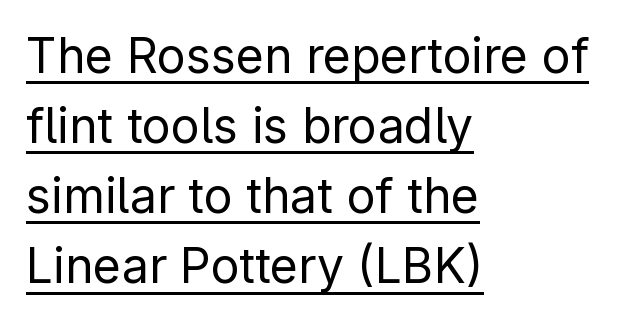
{"serif": "no", "italic": "no", "bold": "no", "weight": "regular", "width": "normal", "stroke_contrast": "low", "x_height": "medium", "monospaced": "no", "underline": "yes", "align": "left", "line_spacing": "normal", "line_spacing_ratio": 1.46, "letter_spacing": "normal", "letter_spacing_em": 0.0, "glyph_px": 48}
